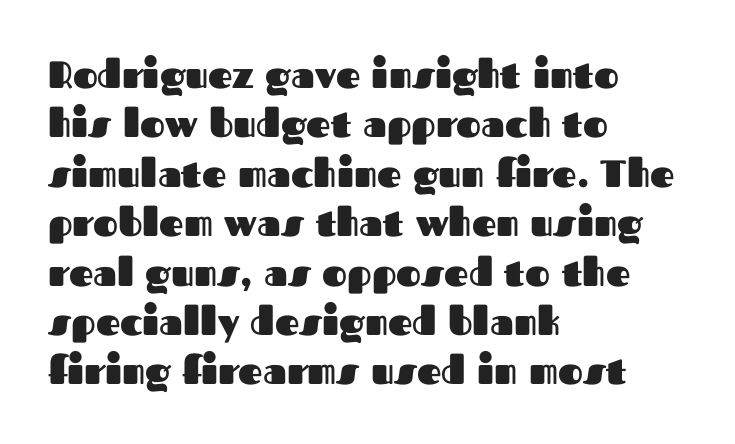
Each letter keeps its own natural width here, so spacing adapts to shape. Students, this is bold: see how much ink each stroke carries. Classification — sans serif. Layout note: lines flush left. The type is set solid horizontally, with unmodified tracking.
